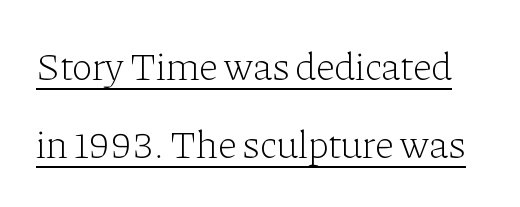
{"serif": "yes", "italic": "no", "bold": "no", "weight": "light", "width": "normal", "stroke_contrast": "low", "x_height": "medium", "monospaced": "no", "underline": "yes", "line_spacing": "loose", "line_spacing_ratio": 2.0, "letter_spacing": "normal", "letter_spacing_em": 0.0, "glyph_px": 39}
